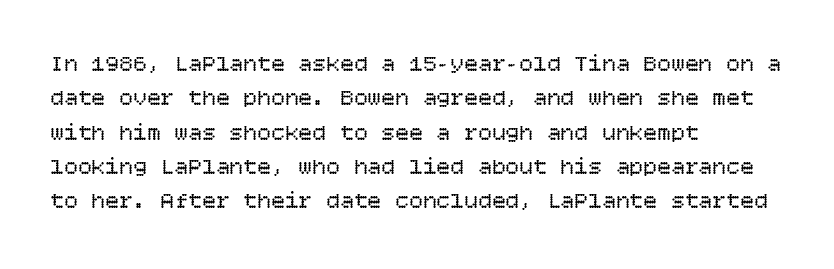
The vertical gap from one line to the next is medium. These lines were composed using upright roman letters. Horizontal alignment here is leftward, the default for most running prose. The gaps between neighbouring characters are ordinary and unremarkable. Weight: regular or lighter.
